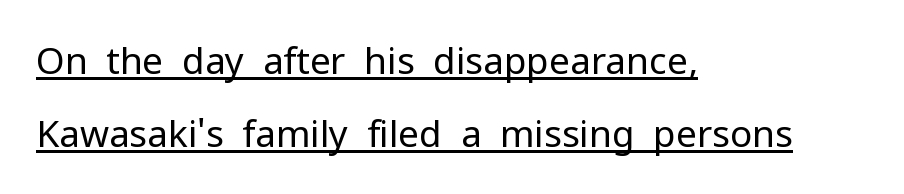
The image shows 37 px regular-weight sans-serif type, upright; set left-aligned, loose line spacing (1.97x), normal letter spacing, underlined; low stroke contrast and a medium x-height.
